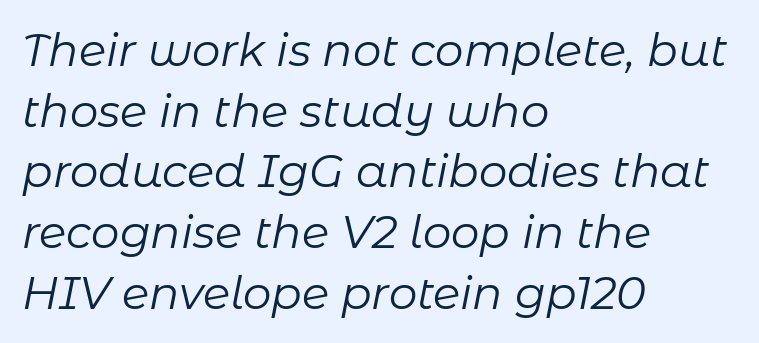
The image shows 45 px regular-weight type, italic (leaning right); set left-aligned, normal line spacing (1.35x), normal letter spacing, not underlined; low stroke contrast and a medium x-height.
